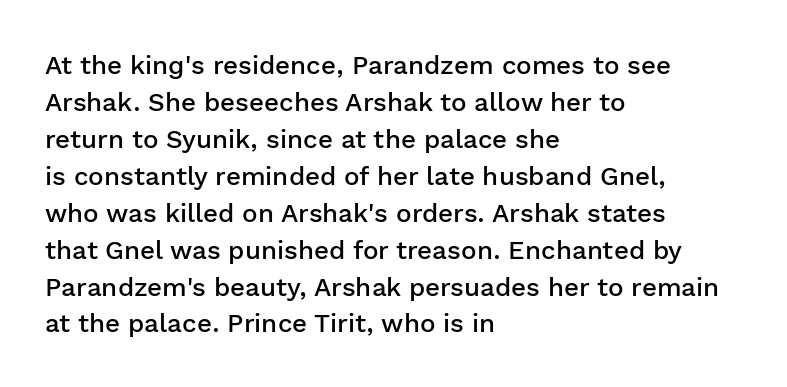
Q: Is the text bold? A: Semi-bold.
Q: Is the text italic (slanted)? A: No, it is upright.
Q: Is the text underlined? A: No.
Q: How is the paragraph aligned? A: Left-aligned.
Q: Is the spacing between letters normal or unusually wide? A: Normal.
Q: Is the spacing between lines tight, normal or loose? A: Normal.
